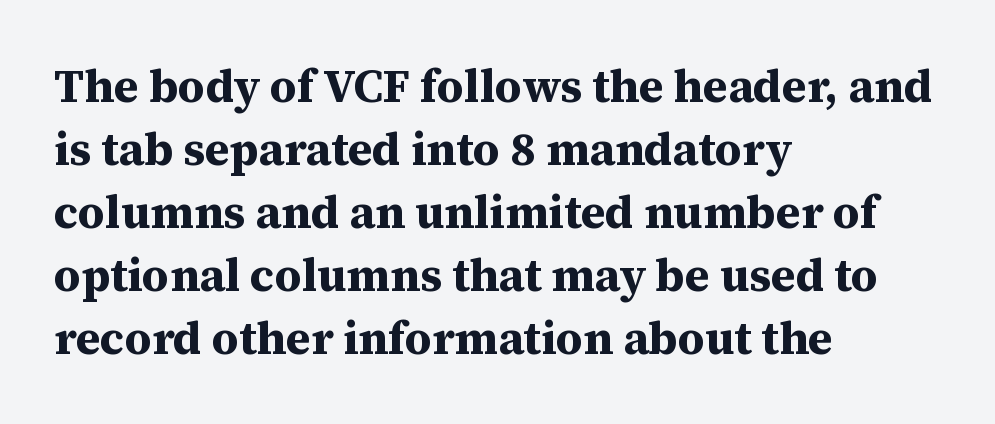
{"serif": "yes", "italic": "no", "bold": "yes", "weight": "bold", "width": "normal", "stroke_contrast": "medium", "x_height": "medium", "monospaced": "no", "underline": "no", "align": "left", "line_spacing": "normal", "line_spacing_ratio": 1.37, "letter_spacing": "normal", "letter_spacing_em": 0.0, "glyph_px": 46}
